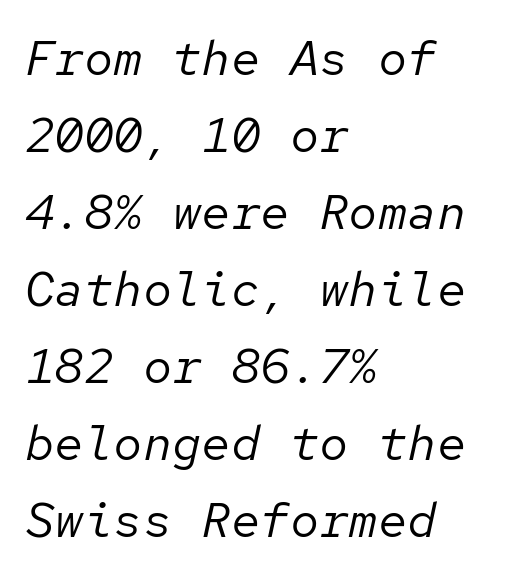
The image shows 49 px regular-weight type, italic (leaning right), monospaced; set left-aligned, normal line spacing (1.57x), normal letter spacing, not underlined; low stroke contrast and a medium x-height.
